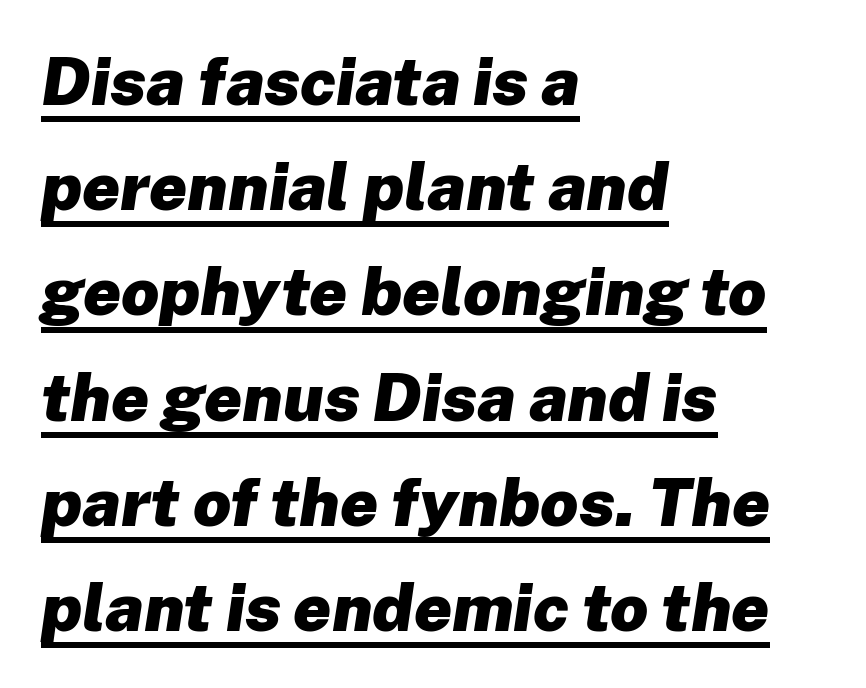
{"italic": "yes", "lean": "right", "slant_degrees": 8, "bold": "yes", "weight": "heavy", "width": "normal", "stroke_contrast": "low", "x_height": "medium", "monospaced": "no", "underline": "yes", "align": "left", "line_spacing": "normal", "line_spacing_ratio": 1.57, "letter_spacing": "normal", "letter_spacing_em": 0.0, "glyph_px": 67}
